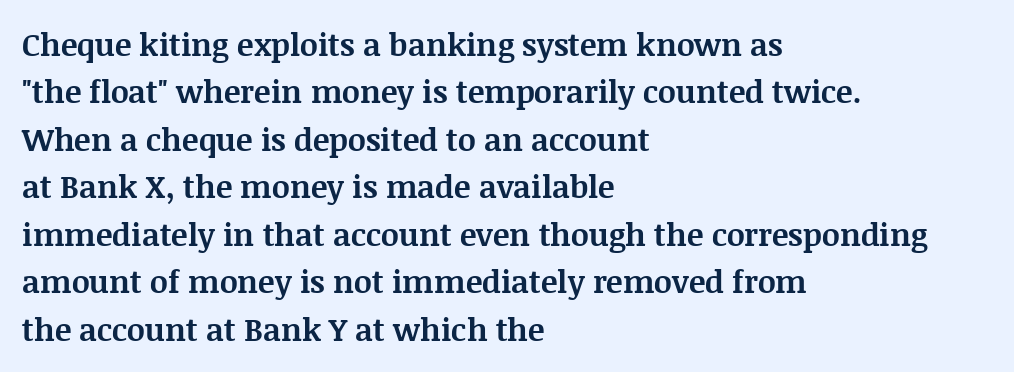
The glyphs in this specimen are seriffed. Teacher's note: observe the even left margin — that is flush-left alignment. The passage shown stacks its lines at a standard gap. Nobody drew a line under any word here. Think of a printed novel: that variable character pitch is what you see here. These lines carry a lot of weight — the face is fully bold.
